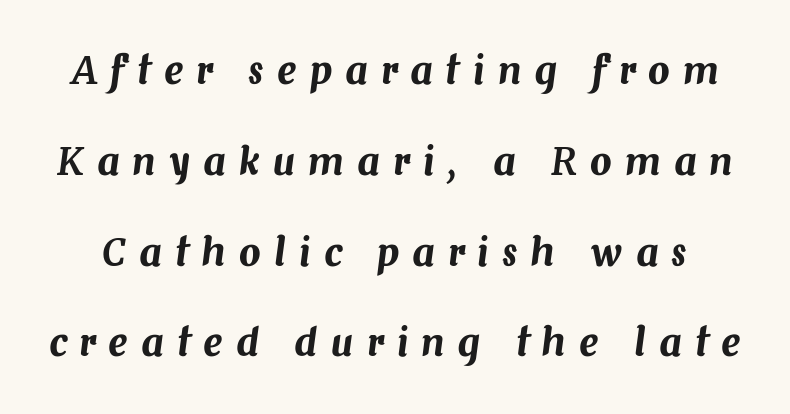
The image shows 38 px text type, italic (leaning right); set loose line spacing (2.39x), unusually wide letter spacing (+0.35 em), not underlined; medium stroke contrast and a medium x-height.
